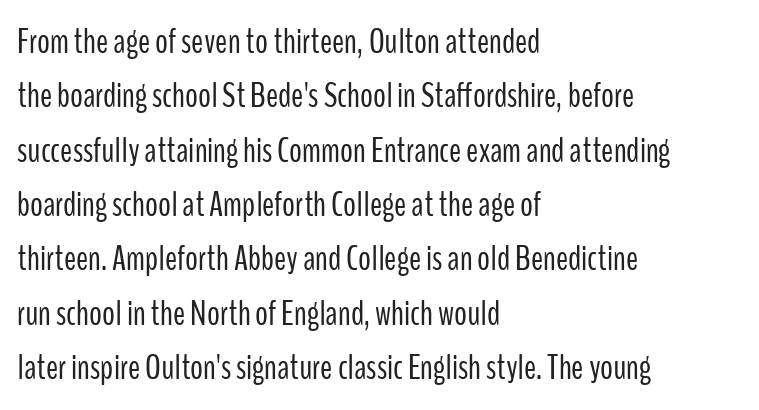
{"serif": "no", "italic": "no", "bold": "no", "weight": "light", "width": "condensed", "stroke_contrast": "low", "x_height": "medium", "monospaced": "no", "underline": "no", "align": "left", "line_spacing": "normal", "line_spacing_ratio": 1.51, "letter_spacing": "normal", "letter_spacing_em": 0.0, "glyph_px": 36}
